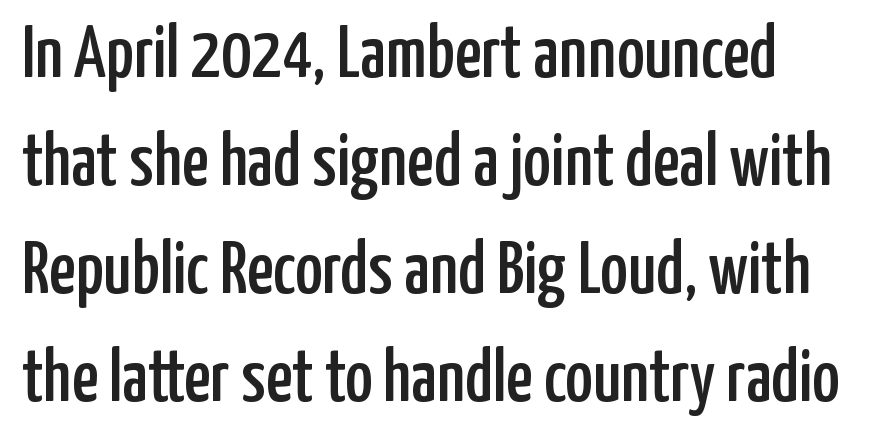
{"serif": "no", "italic": "no", "width": "condensed", "stroke_contrast": "low", "x_height": "medium", "monospaced": "no", "underline": "no", "align": "left", "line_spacing": "normal", "line_spacing_ratio": 1.46, "letter_spacing": "normal", "letter_spacing_em": 0.0, "glyph_px": 74}
